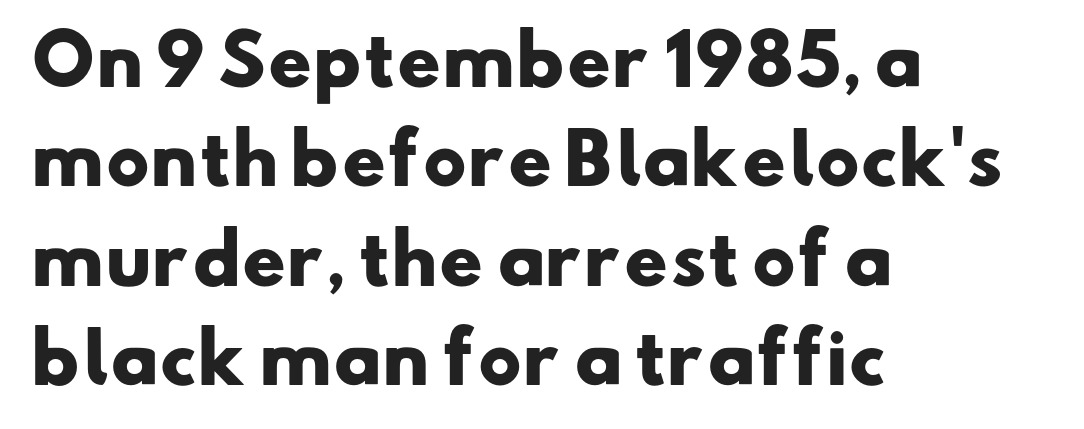
The image shows 68 px heavy, wide sans-serif type; set left-aligned, normal line spacing (1.46x), normal letter spacing, not underlined; low stroke contrast and a small x-height.
